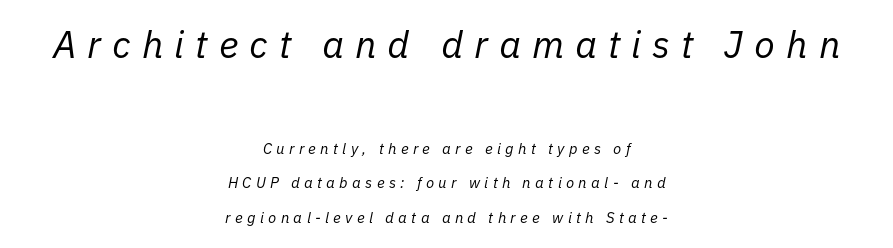
The image shows 38 px regular-weight type, italic (leaning right); set centered, loose line spacing (2.32x), unusually wide letter spacing (+0.29 em), not underlined; the first (top) block is 2.53x larger; low stroke contrast and a medium x-height.
